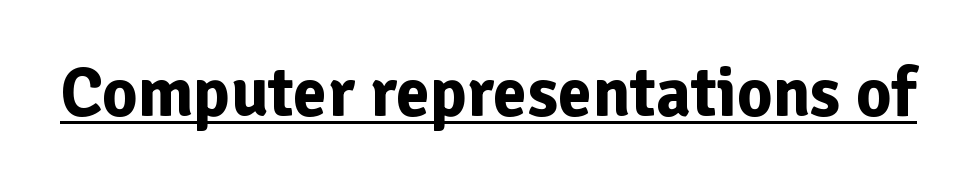
The image shows 69 px bold sans-serif type, upright; set normal letter spacing, underlined; low stroke contrast and a medium x-height.
